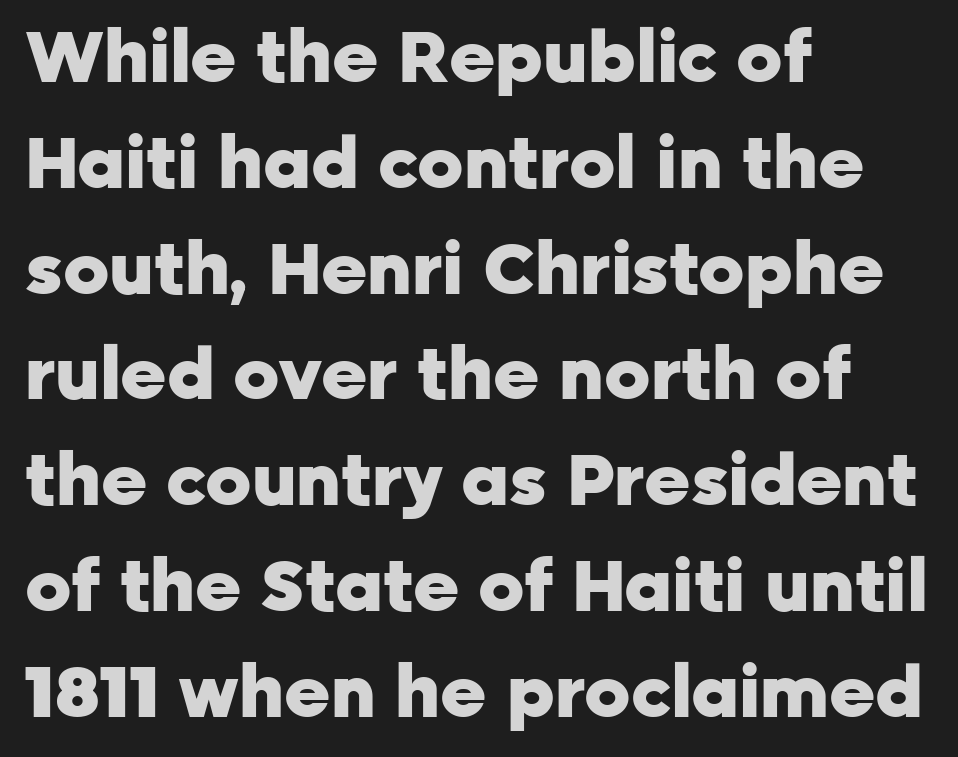
{"serif": "no", "italic": "no", "bold": "yes", "weight": "heavy", "width": "normal", "stroke_contrast": "low", "x_height": "medium", "monospaced": "no", "underline": "no", "align": "left", "line_spacing": "normal", "line_spacing_ratio": 1.49, "letter_spacing": "normal", "letter_spacing_em": 0.0, "glyph_px": 71}
